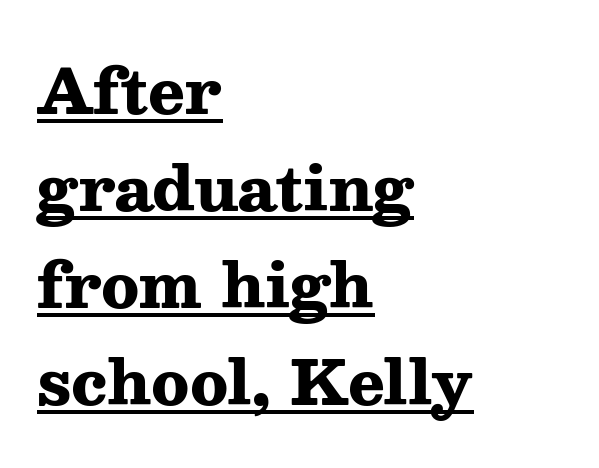
{"serif": "yes", "italic": "no", "bold": "yes", "weight": "heavy", "width": "wide", "stroke_contrast": "medium", "x_height": "medium", "monospaced": "no", "underline": "yes", "align": "left", "line_spacing": "normal", "line_spacing_ratio": 1.59, "letter_spacing": "normal", "letter_spacing_em": 0.0, "glyph_px": 61}
